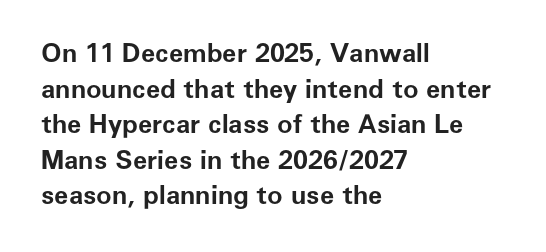
Descenders are the only things crossing below the line. Weight: bold. The tracking reads as untouched default to a designer's eye. A typesetter would mark this as roman, not italic.
